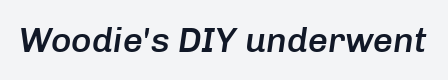
How heavy is the stroke? Medium-heavy — a semibold, shy of bold. The passage shown is not underscored anywhere. Spacing between characters is what you'd get straight out of the box. Think of a printed novel: that variable character pitch is what you see here. When letters slant like this, we call the style italic.
